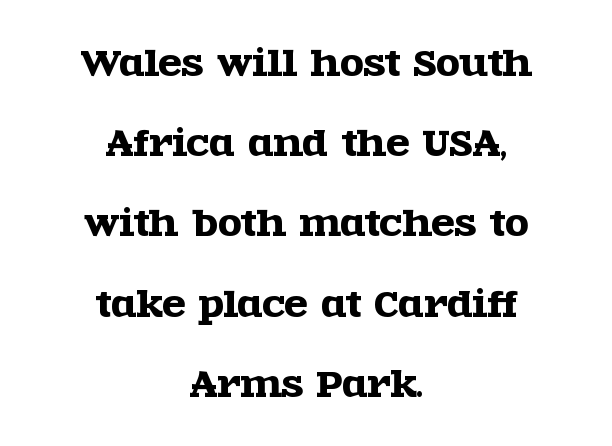
The image shows 34 px wide serif type, upright; set centered, loose line spacing (2.36x), normal letter spacing, not underlined; a large x-height.
